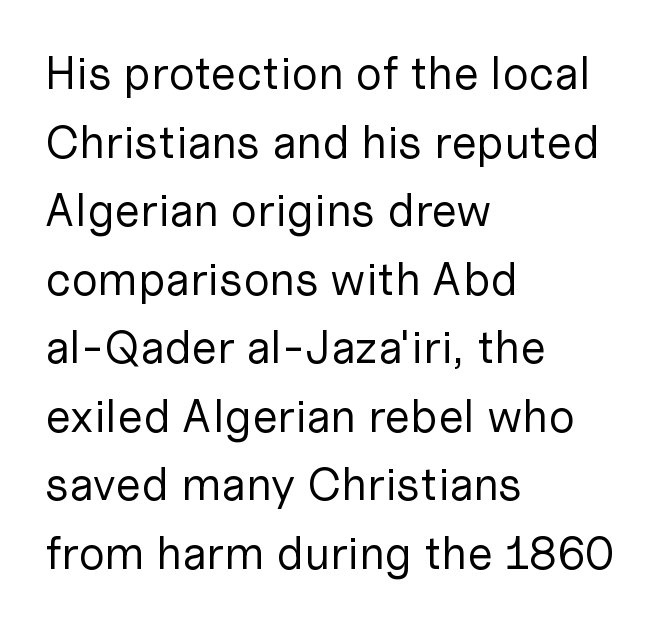
The image shows 46 px regular-weight sans-serif type, upright; set left-aligned, normal line spacing (1.49x), normal letter spacing, not underlined; low stroke contrast and a medium x-height.
